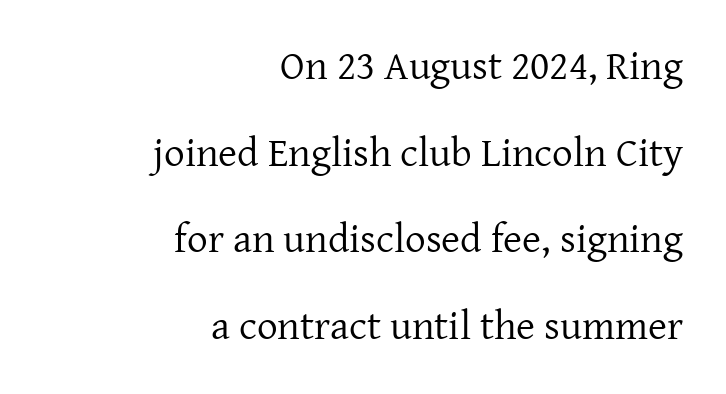
Q: Is the text bold? A: No.
Q: Is the text italic (slanted)? A: No, it is upright.
Q: Is the typeface a serif or a sans-serif typeface? A: Serif.
Q: Is the text underlined? A: No.
Q: How is the paragraph aligned? A: Right-aligned.
Q: Is the spacing between letters normal or unusually wide? A: Normal.
Q: Is the spacing between lines tight, normal or loose? A: Loose.
Q: Width (condensed, normal, or wide)? A: Normal.
Q: Stroke contrast? A: Low.
Q: x-height? A: Medium.
Q: Monospaced? A: No.
